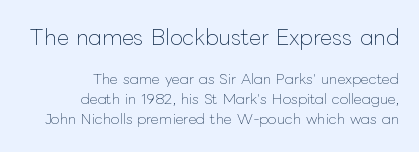
{"italic": "no", "bold": "no", "underline": "no", "align": "right", "line_spacing": "normal", "line_spacing_ratio": 1.44, "letter_spacing": "normal", "letter_spacing_em": 0.0, "larger_block": "first", "size_ratio": 1.5, "glyph_px": 21}
